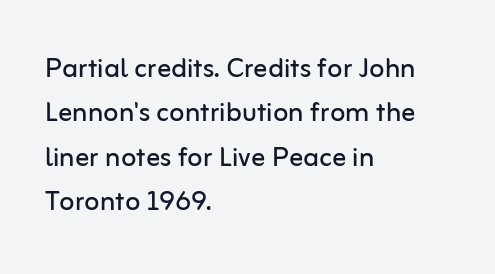
The image shows 35 px regular-weight sans-serif type, upright; set left-aligned, normal line spacing (1.27x), normal letter spacing, not underlined; low stroke contrast and a medium x-height.
